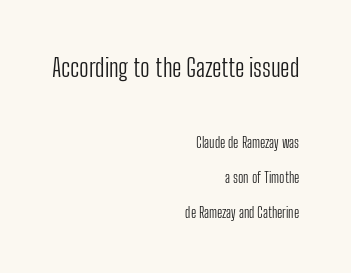
Q: Is the text bold? A: No.
Q: Is the text italic (slanted)? A: No, it is upright.
Q: Is the text underlined? A: No.
Q: How is the paragraph aligned? A: Right-aligned.
Q: Is the spacing between letters normal or unusually wide? A: Normal.
Q: Is the spacing between lines tight, normal or loose? A: Loose.
Q: Which block of text is set in a larger size, the first (top) or the second (bottom)? A: The first (top) one.
